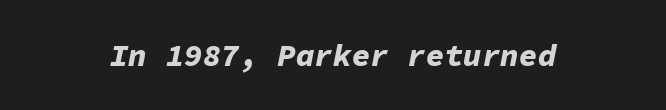
{"italic": "yes", "lean": "right", "slant_degrees": 11, "bold": "yes", "weight": "bold", "width": "normal", "stroke_contrast": "low", "x_height": "medium", "monospaced": "yes", "underline": "no", "align": "center", "letter_spacing": "normal", "letter_spacing_em": 0.0, "glyph_px": 31}
